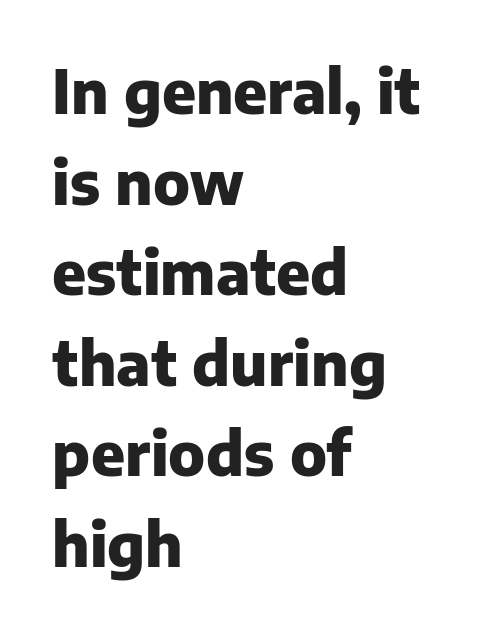
{"serif": "no", "italic": "no", "bold": "yes", "weight": "heavy", "width": "normal", "stroke_contrast": "low", "x_height": "medium", "monospaced": "no", "underline": "no", "align": "left", "line_spacing": "normal", "line_spacing_ratio": 1.51, "letter_spacing": "normal", "letter_spacing_em": 0.0, "glyph_px": 60}
